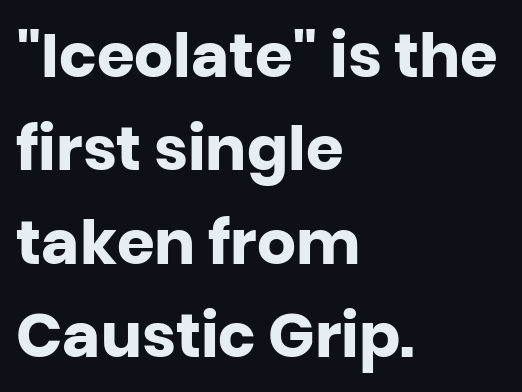
{"serif": "no", "italic": "no", "bold": "yes", "weight": "heavy", "width": "normal", "stroke_contrast": "low", "x_height": "large", "monospaced": "no", "underline": "no", "align": "left", "line_spacing": "normal", "line_spacing_ratio": 1.53, "letter_spacing": "normal", "letter_spacing_em": 0.0, "glyph_px": 61}
